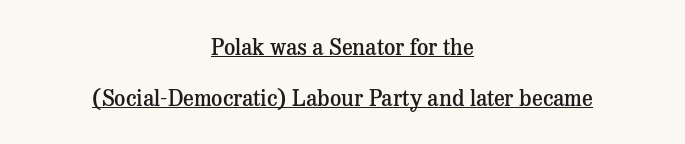
Q: Is the text bold? A: Semi-bold.
Q: Is the text italic (slanted)? A: No, it is upright.
Q: Is the text underlined? A: Yes.
Q: How is the paragraph aligned? A: Centered.
Q: Is the spacing between letters normal or unusually wide? A: Normal.
Q: Is the spacing between lines tight, normal or loose? A: Loose.
